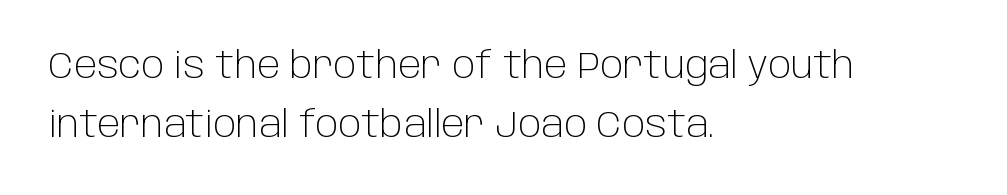
Q: Is the text bold? A: No.
Q: Is the text italic (slanted)? A: No, it is upright.
Q: Is the typeface a serif or a sans-serif typeface? A: Sans-serif.
Q: Is the text underlined? A: No.
Q: How is the paragraph aligned? A: Left-aligned.
Q: Is the spacing between letters normal or unusually wide? A: Normal.
Q: Is the spacing between lines tight, normal or loose? A: Normal.
Q: Width (condensed, normal, or wide)? A: Normal.
Q: Stroke contrast? A: Low.
Q: x-height? A: Large.
Q: Monospaced? A: No.
